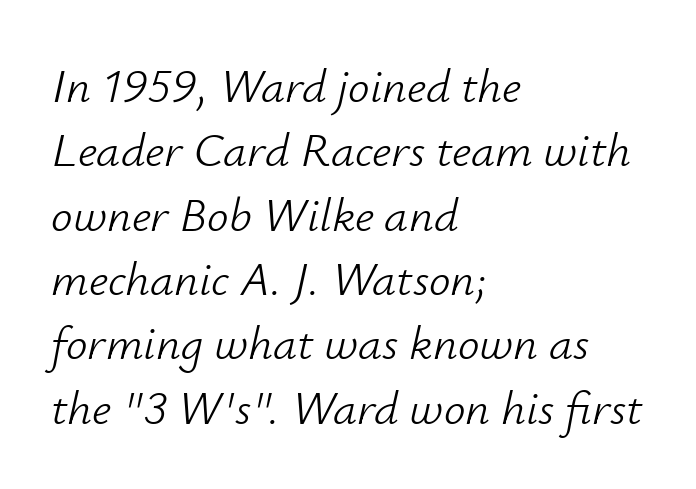
The image shows 48 px light type, italic (leaning right); set left-aligned, normal line spacing (1.34x), normal letter spacing, not underlined; low stroke contrast and a small x-height.
